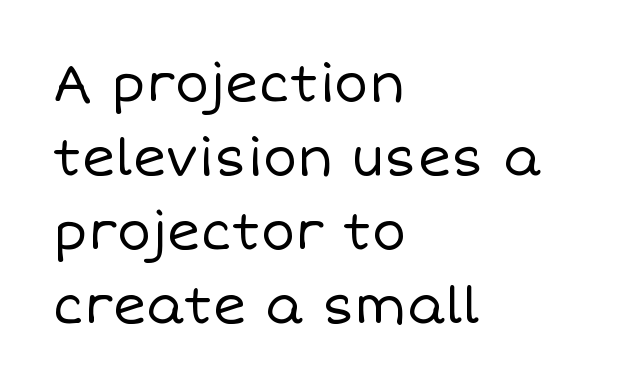
{"italic": "no", "bold": "no", "weight": "regular", "width": "normal", "stroke_contrast": "low", "x_height": "large", "monospaced": "no", "underline": "no", "align": "left", "line_spacing": "normal", "line_spacing_ratio": 1.45, "letter_spacing": "normal", "letter_spacing_em": 0.0, "glyph_px": 51}
